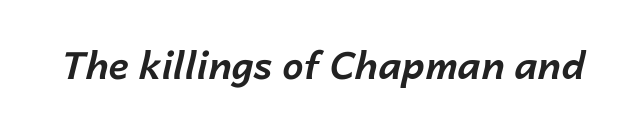
The image shows 38 px bold type, italic (leaning right); set normal letter spacing, not underlined; low stroke contrast and a medium x-height.
